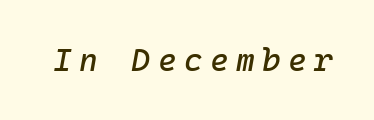
The image shows 32 px text type, italic (leaning right), monospaced; set unusually wide letter spacing (+0.23 em), not underlined; low stroke contrast and a medium x-height.
